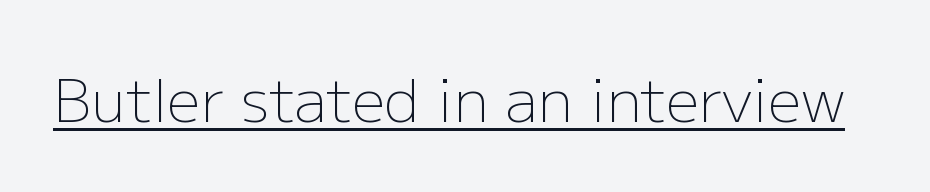
The image shows 59 px light sans-serif type, upright; set normal letter spacing, underlined; low stroke contrast and a medium x-height.
